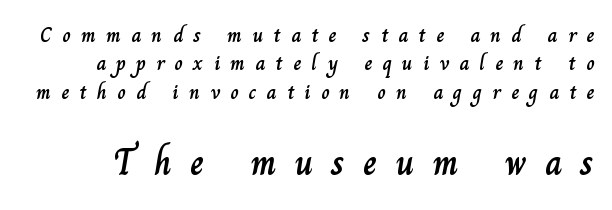
Q: Is the text italic (slanted)? A: Yes.
Q: Is the text underlined? A: No.
Q: Is the spacing between letters normal or unusually wide? A: Unusually wide.
Q: Is the spacing between lines tight, normal or loose? A: Normal.
Q: Which block of text is set in a larger size, the first (top) or the second (bottom)? A: The second (bottom) one.
Q: Width (condensed, normal, or wide)? A: Normal.
Q: Stroke contrast? A: Low.
Q: x-height? A: Small.
Q: Monospaced? A: No.
